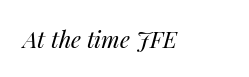
The image shows 23 px text type, italic (leaning right); set normal letter spacing, not underlined.
